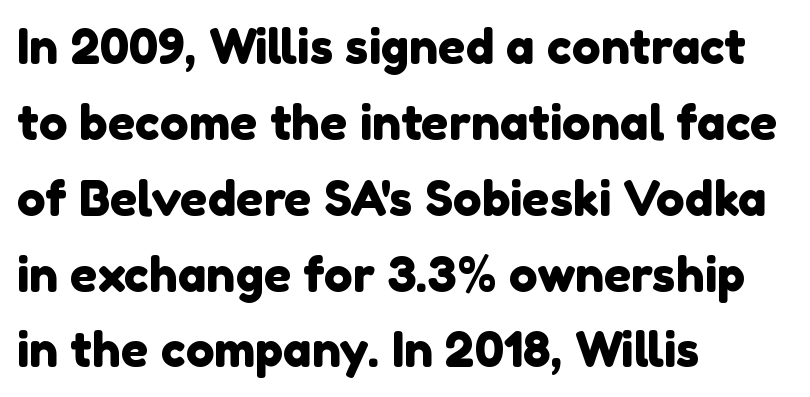
The strip under each line holds only bare page. Serifs: no, the terminals of the letterforms are clean. A typesetter would call this zero additional tracking. These lines are set flush left with a ragged right edge. This sample keeps an unexceptional amount of space between lines.
